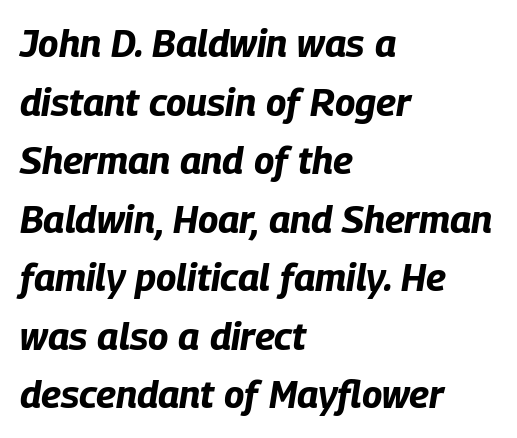
Q: Is the text bold? A: Yes.
Q: Is the text italic (slanted)? A: Yes, it leans right by about 9 degrees.
Q: Is the text underlined? A: No.
Q: How is the paragraph aligned? A: Left-aligned.
Q: Is the spacing between letters normal or unusually wide? A: Normal.
Q: Is the spacing between lines tight, normal or loose? A: Normal.
Q: Width (condensed, normal, or wide)? A: Condensed.
Q: Stroke contrast? A: Low.
Q: x-height? A: Large.
Q: Monospaced? A: No.
